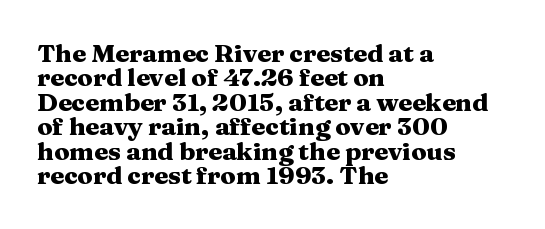
{"italic": "no", "bold": "yes", "underline": "no", "align": "left", "line_spacing": "tight", "line_spacing_ratio": 0.98, "letter_spacing": "normal", "letter_spacing_em": 0.0, "glyph_px": 25}
